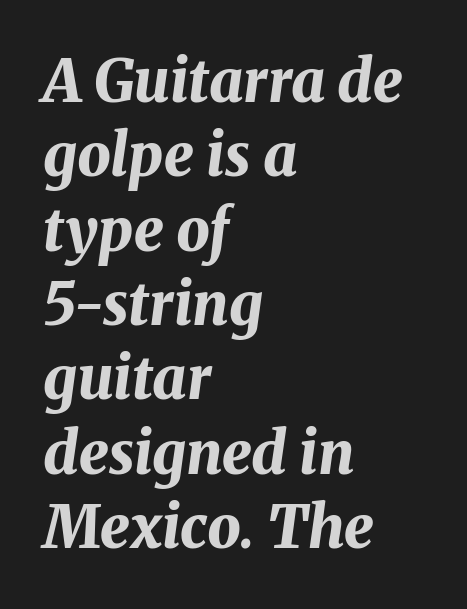
The image shows 59 px bold type, italic (leaning right); set left-aligned, normal line spacing (1.26x), normal letter spacing, not underlined; medium stroke contrast and a medium x-height.
